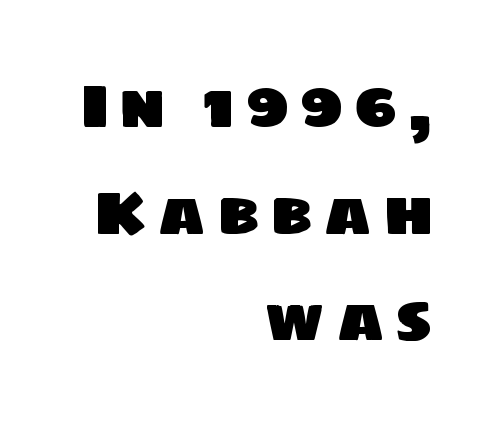
{"serif": "no", "width": "normal", "stroke_contrast": "low", "x_height": "large", "monospaced": "no", "underline": "no", "align": "right", "line_spacing_ratio": 1.75, "glyph_px": 61}
